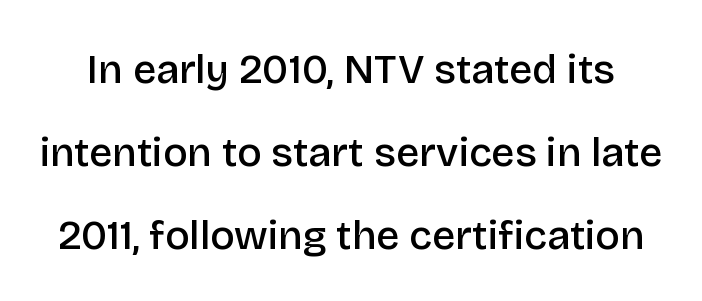
The image shows 41 px semibold sans-serif type, upright; set loose line spacing (2.03x), normal letter spacing, not underlined; low stroke contrast and a large x-height.
